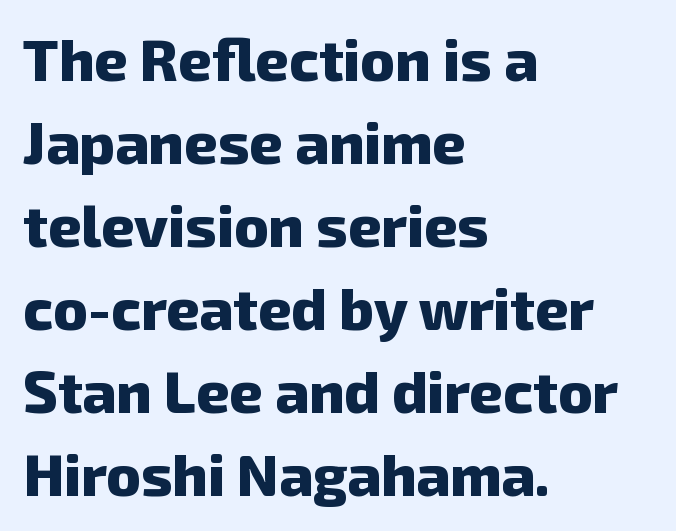
The image shows 58 px heavy sans-serif type; set left-aligned, normal line spacing (1.43x), normal letter spacing, not underlined; low stroke contrast and a medium x-height.
